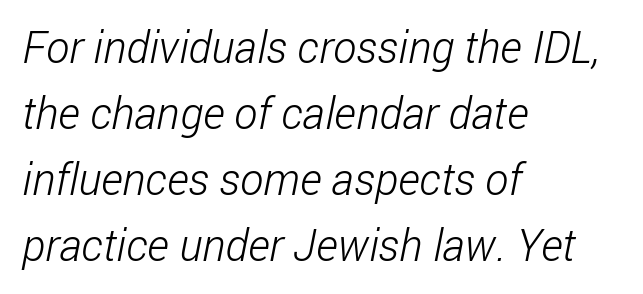
Q: Is the text bold? A: No.
Q: Is the typeface a serif or a sans-serif typeface? A: Sans-serif.
Q: Is the text underlined? A: No.
Q: How is the paragraph aligned? A: Left-aligned.
Q: Is the spacing between letters normal or unusually wide? A: Normal.
Q: Is the spacing between lines tight, normal or loose? A: Normal.
Q: Width (condensed, normal, or wide)? A: Condensed.
Q: Stroke contrast? A: Low.
Q: x-height? A: Medium.
Q: Monospaced? A: No.
